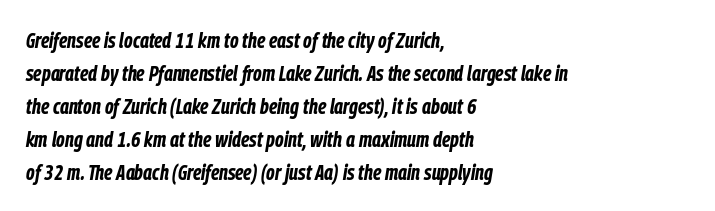
Q: Is the text bold? A: Yes.
Q: Is the text italic (slanted)? A: Yes, it leans right by about 9 degrees.
Q: Is the text underlined? A: No.
Q: How is the paragraph aligned? A: Left-aligned.
Q: Is the spacing between letters normal or unusually wide? A: Normal.
Q: Is the spacing between lines tight, normal or loose? A: Normal.
